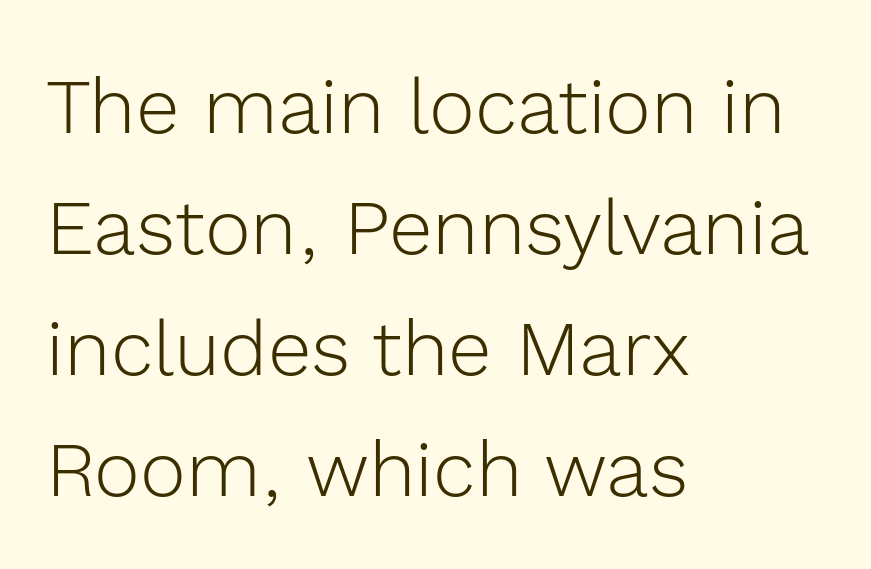
The passage shown is typed in a proportional face where columns would drift. The line texture is even and compact thanks to regular tracking. Are there feet on the stems? There aren't — it's a sans. Glance below the letters and you will spot only blank space. The vertical gap from one line to the next is medium. Stroke mass is kept to a normal reading level or below.
